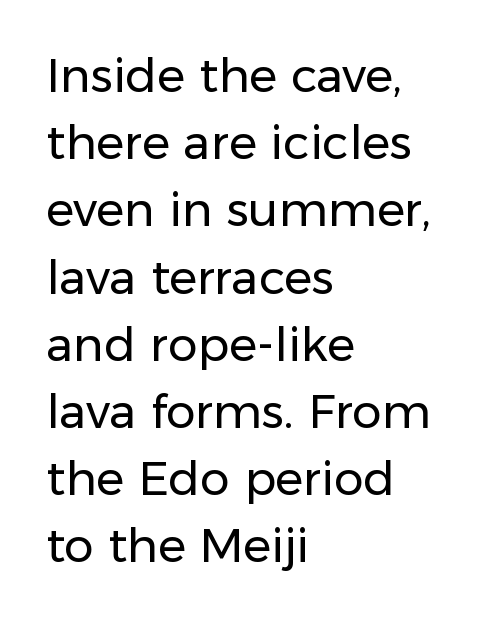
The image shows 47 px regular-weight sans-serif type, upright; set left-aligned, normal line spacing (1.43x), normal letter spacing, not underlined; low stroke contrast and a medium x-height.
